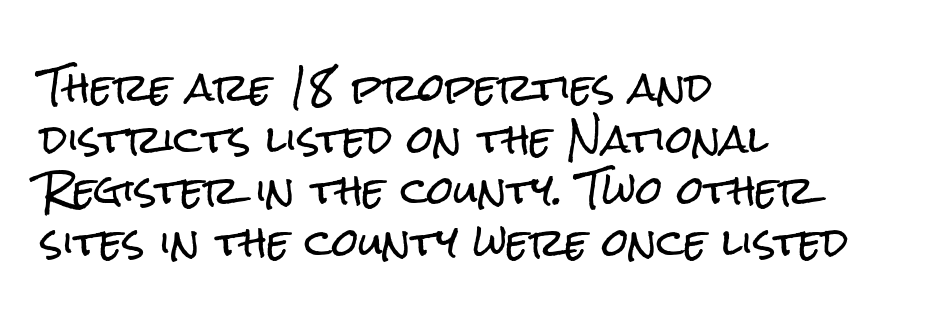
{"serif": "no", "italic": "no", "width": "condensed", "stroke_contrast": "low", "x_height": "medium", "monospaced": "no", "underline": "no", "align": "left", "line_spacing": "normal", "line_spacing_ratio": 1.36, "letter_spacing": "normal", "letter_spacing_em": 0.0, "glyph_px": 38}
